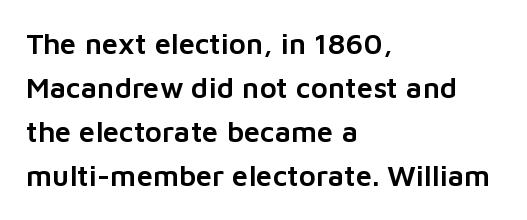
The image shows 29 px sans-serif type, upright; set left-aligned, normal line spacing (1.52x), normal letter spacing, not underlined; low stroke contrast and a medium x-height.
